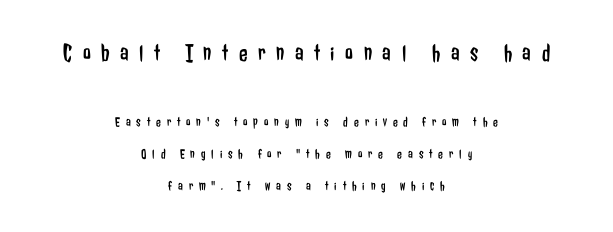
Q: Is the text bold? A: No.
Q: Is the text italic (slanted)? A: No, it is upright.
Q: Is the text underlined? A: No.
Q: How is the paragraph aligned? A: Centered.
Q: Is the spacing between letters normal or unusually wide? A: Unusually wide.
Q: Is the spacing between lines tight, normal or loose? A: Loose.
Q: Which block of text is set in a larger size, the first (top) or the second (bottom)? A: The first (top) one.
